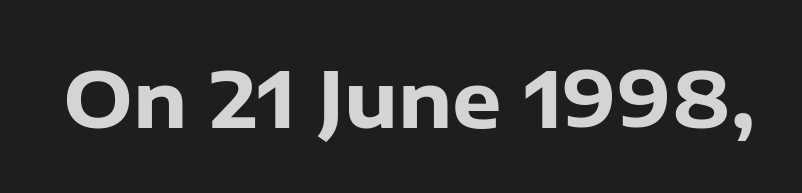
Q: Is the text bold? A: Yes.
Q: Is the text italic (slanted)? A: No, it is upright.
Q: Is the typeface a serif or a sans-serif typeface? A: Sans-serif.
Q: Is the text underlined? A: No.
Q: Is the spacing between letters normal or unusually wide? A: Normal.
Q: Width (condensed, normal, or wide)? A: Normal.
Q: Stroke contrast? A: Low.
Q: x-height? A: Medium.
Q: Monospaced? A: No.
